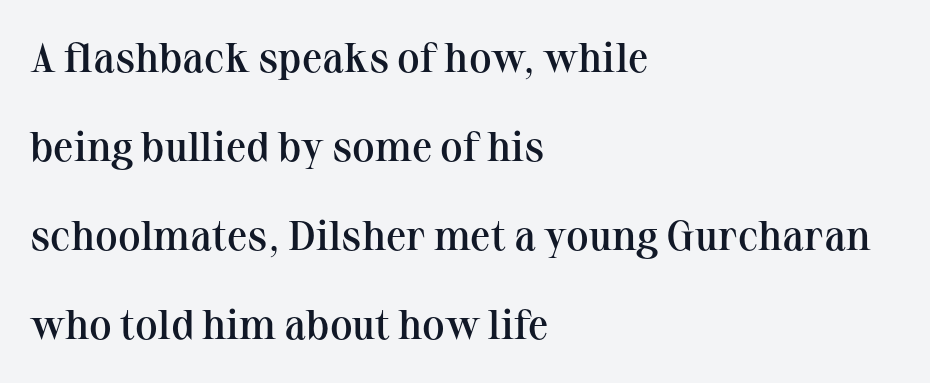
Q: Is the text bold? A: Semi-bold.
Q: Is the text italic (slanted)? A: No, it is upright.
Q: Is the typeface a serif or a sans-serif typeface? A: Serif.
Q: Is the text underlined? A: No.
Q: How is the paragraph aligned? A: Left-aligned.
Q: Is the spacing between letters normal or unusually wide? A: Normal.
Q: Is the spacing between lines tight, normal or loose? A: Loose.
Q: Width (condensed, normal, or wide)? A: Normal.
Q: Stroke contrast? A: Medium.
Q: x-height? A: Medium.
Q: Monospaced? A: No.
